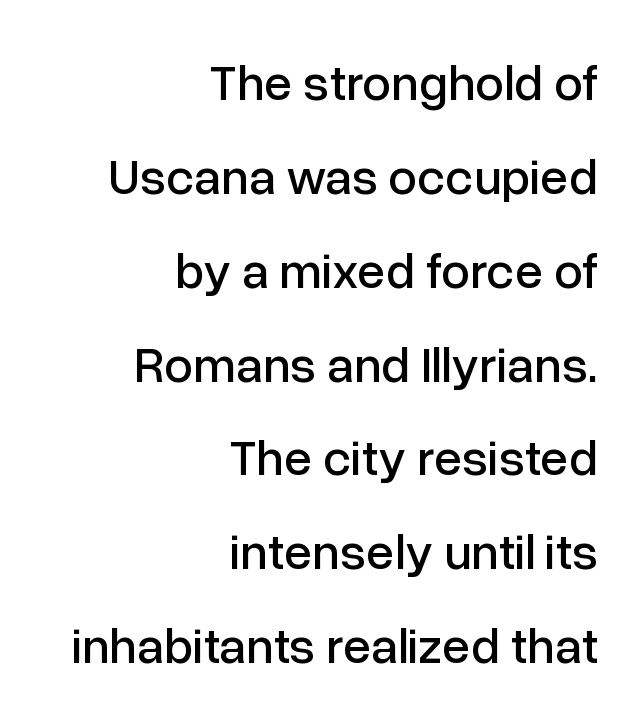
Note the varied advance widths — an 'i' is clearly narrower than an 'm'. Stroke terminals: plain, sans-serif. This rendering features lettering with no underline. Spacing between characters is what you'd get straight out of the box.
